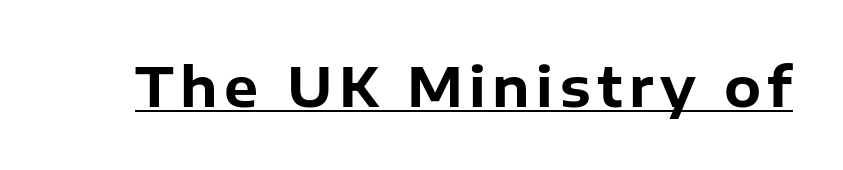
The image shows 54 px bold sans-serif type, upright; set underlined; low stroke contrast and a medium x-height.
